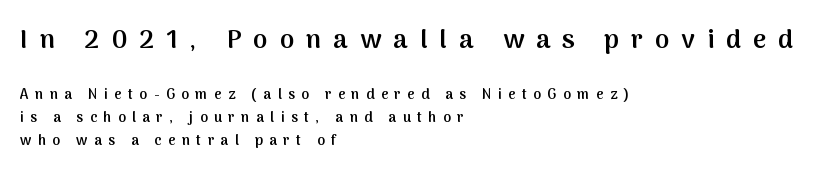
{"italic": "no", "bold": "semi", "underline": "no", "align": "left", "line_spacing": "normal", "line_spacing_ratio": 1.64, "letter_spacing": "wide", "letter_spacing_em": 0.46, "larger_block": "first", "size_ratio": 1.86, "glyph_px": 26}
